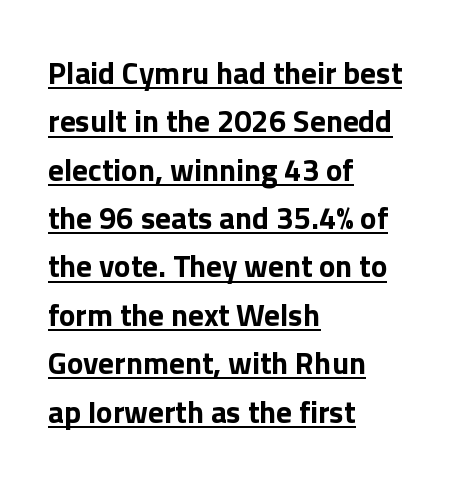
Notice how the passage keeps a crisp vertical edge on the left only. Examine the stroke ends and you'll find no serifs. Look at the stroke-to-counter ratio: heavy, a bold. The letters stand straight up with perfectly vertical stems.
